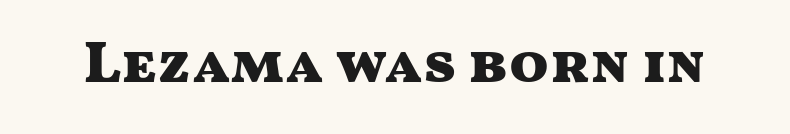
Posture: upright roman. The face used here is proportionally spaced, like ordinary book or web type. Only glyphs here, with clear space below each row. Here the glyphs are tracked normally, forming tight word shapes. Weight: bold. Regarding serifs, this sample does without them.
